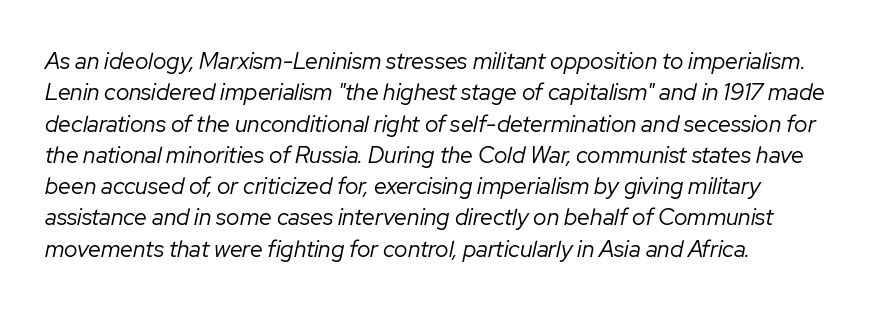
Heaviness? Minimal to ordinary, like unemphasized prose. Does the lettering tilt? It does — this is italic. The specimen omits any rule beneath the text block's lines. The text block is weighted toward the left margin, trailing off unevenly rightward. A normal amount of white space separates one row of letters from the next.
